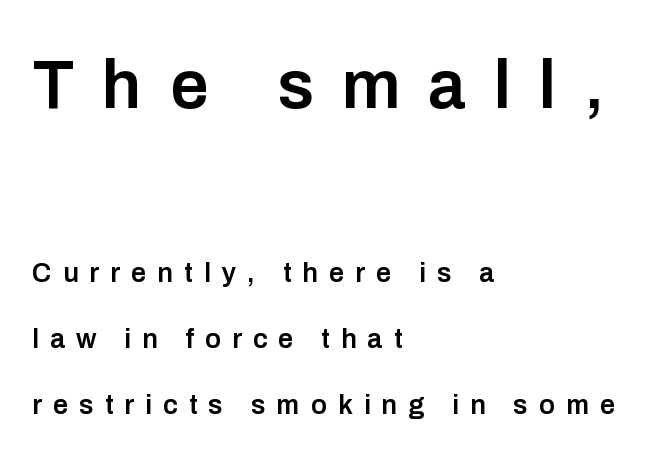
{"serif": "no", "italic": "no", "bold": "semi", "weight": "semibold", "width": "normal", "stroke_contrast": "low", "x_height": "medium", "monospaced": "no", "underline": "no", "align": "left", "line_spacing": "loose", "line_spacing_ratio": 2.44, "letter_spacing": "wide", "letter_spacing_em": 0.41, "larger_block": "first", "size_ratio": 2.52, "glyph_px": 68}
